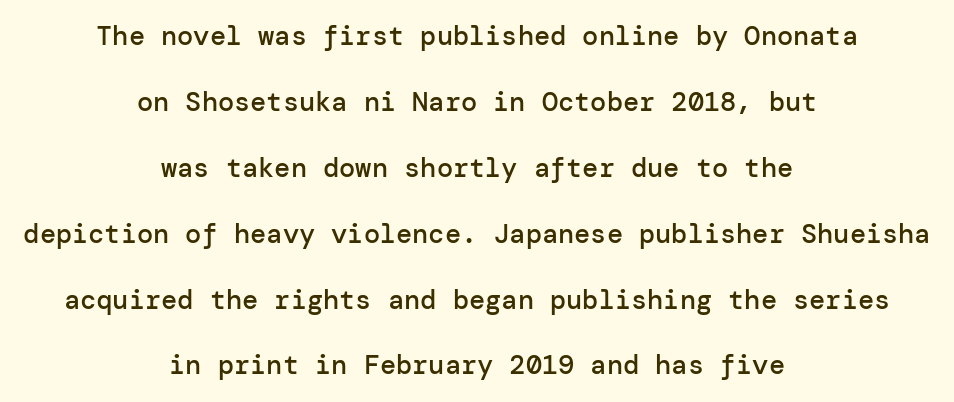
{"italic": "no", "bold": "semi", "underline": "no", "align": "center", "line_spacing": "loose", "line_spacing_ratio": 2.44, "letter_spacing": "normal", "letter_spacing_em": 0.0, "glyph_px": 27}
